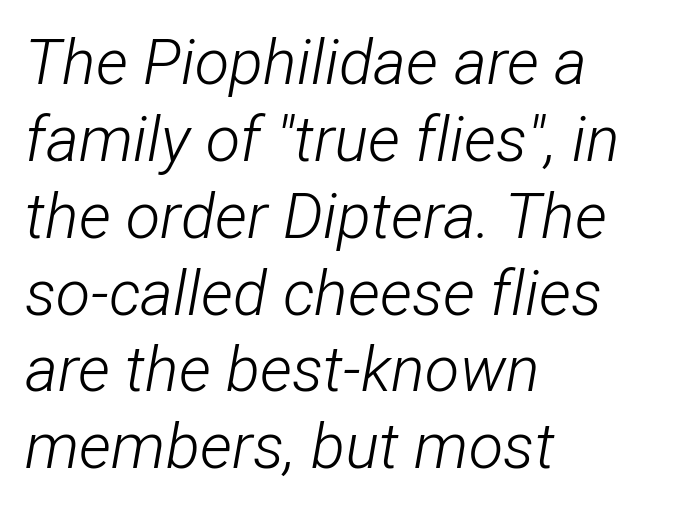
Caption: face not bold, strokes unweighted. Observe the ordinary spacing: letters are neighbours, not strangers. Does the lettering tilt? It does — this is italic. Each letter keeps its own natural width here, so spacing adapts to shape.
